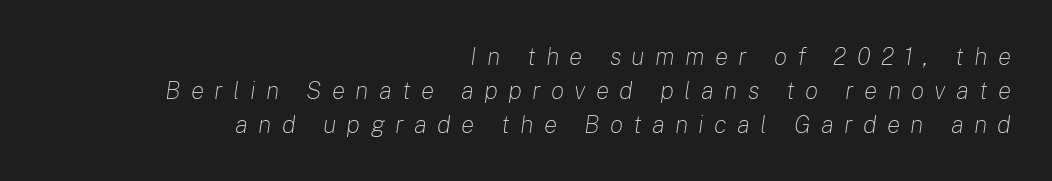
The image shows 25 px text type, italic (leaning right); set right-aligned, normal line spacing (1.37x), unusually wide letter spacing (+0.41 em), not underlined.
